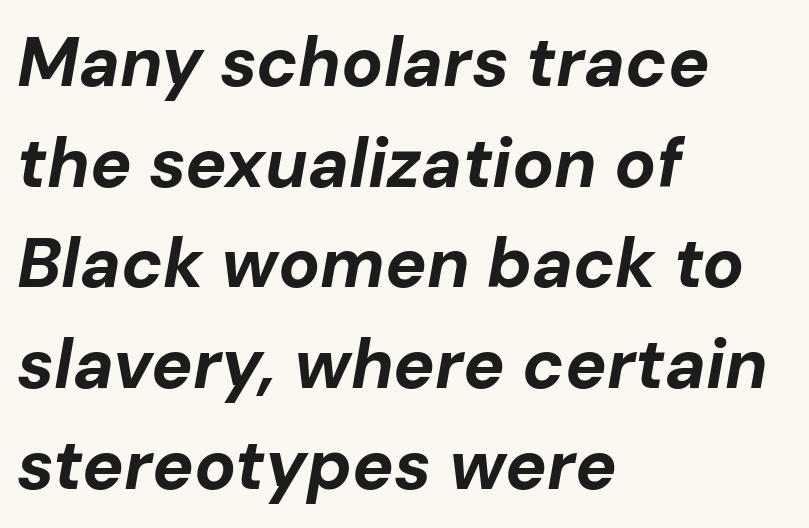
Observe the lean: these are italic letterforms. The letters advance in unequal steps, a hallmark of proportional type. Pretty heavy lettering here — definitely bold. Descenders are the only things crossing below the line. Spacing between characters is what you'd get straight out of the box. Line beginnings align vertically; line endings do not.
